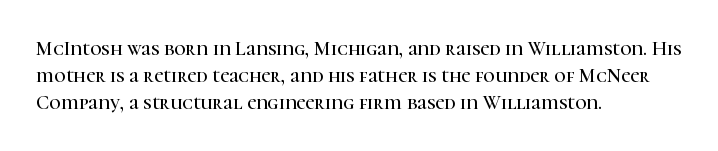
The image shows 20 px text type, upright; set left-aligned, normal line spacing (1.34x), normal letter spacing, not underlined.
